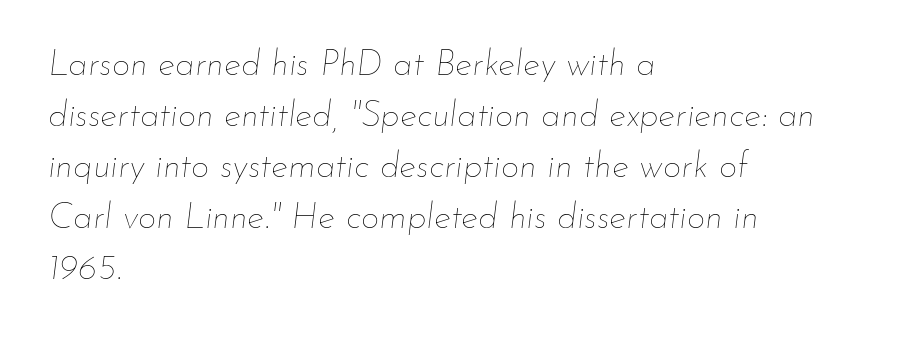
{"italic": "yes", "lean": "right", "slant_degrees": 7, "bold": "no", "weight": "thin", "width": "normal", "stroke_contrast": "low", "x_height": "small", "monospaced": "no", "underline": "no", "align": "left", "line_spacing": "normal", "line_spacing_ratio": 1.42, "letter_spacing": "normal", "letter_spacing_em": 0.0, "glyph_px": 36}
